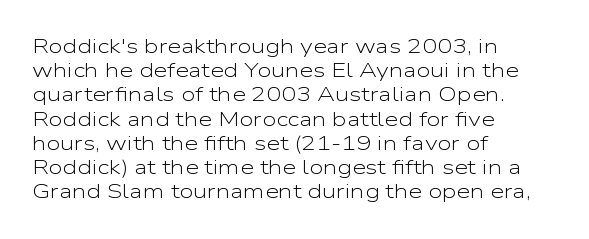
Tall strokes in this sample are plumb rather than angled. Decoration check: the copy has no underline. Words appear dense and cohesive because spacing is normal. The typesetter chose a ragged-right arrangement here.
